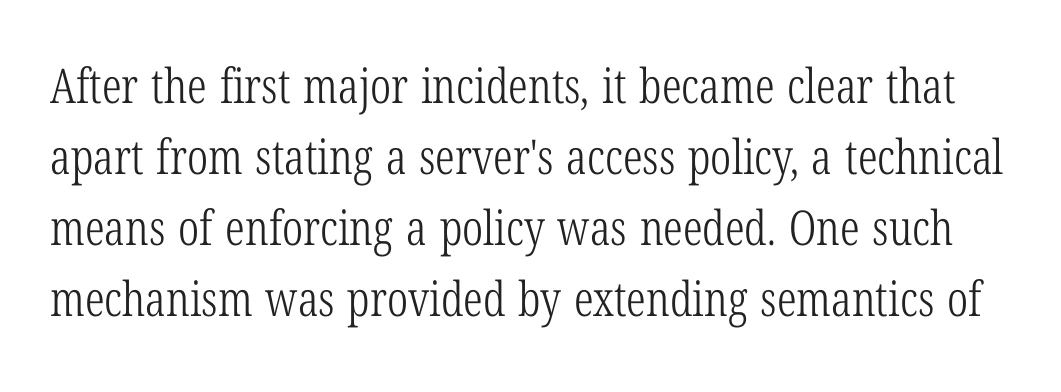
{"serif": "yes", "italic": "no", "bold": "no", "weight": "light", "width": "condensed", "stroke_contrast": "low", "x_height": "medium", "monospaced": "no", "underline": "no", "line_spacing": "normal", "line_spacing_ratio": 1.48, "letter_spacing": "normal", "letter_spacing_em": 0.0, "glyph_px": 48}
